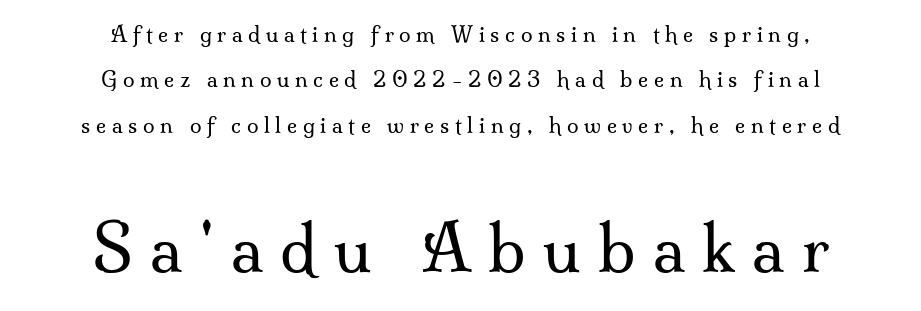
Q: Is the text bold? A: No.
Q: Is the text italic (slanted)? A: No, it is upright.
Q: Is the typeface a serif or a sans-serif typeface? A: Serif.
Q: Is the text underlined? A: No.
Q: How is the paragraph aligned? A: Centered.
Q: Is the spacing between letters normal or unusually wide? A: Unusually wide.
Q: Is the spacing between lines tight, normal or loose? A: Loose.
Q: Which block of text is set in a larger size, the first (top) or the second (bottom)? A: The second (bottom) one.
Q: Width (condensed, normal, or wide)? A: Normal.
Q: Stroke contrast? A: Medium.
Q: x-height? A: Small.
Q: Monospaced? A: No.
